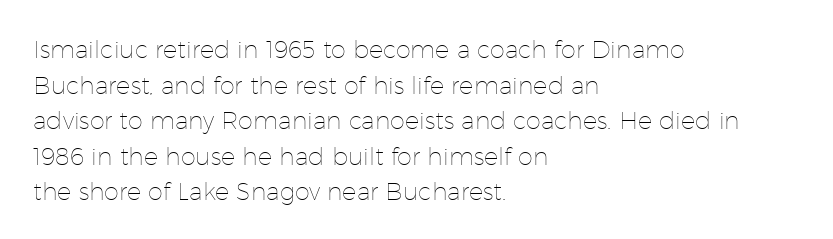
{"italic": "no", "bold": "no", "underline": "no", "align": "left", "line_spacing": "normal", "line_spacing_ratio": 1.48, "letter_spacing": "normal", "letter_spacing_em": 0.0, "glyph_px": 24}
